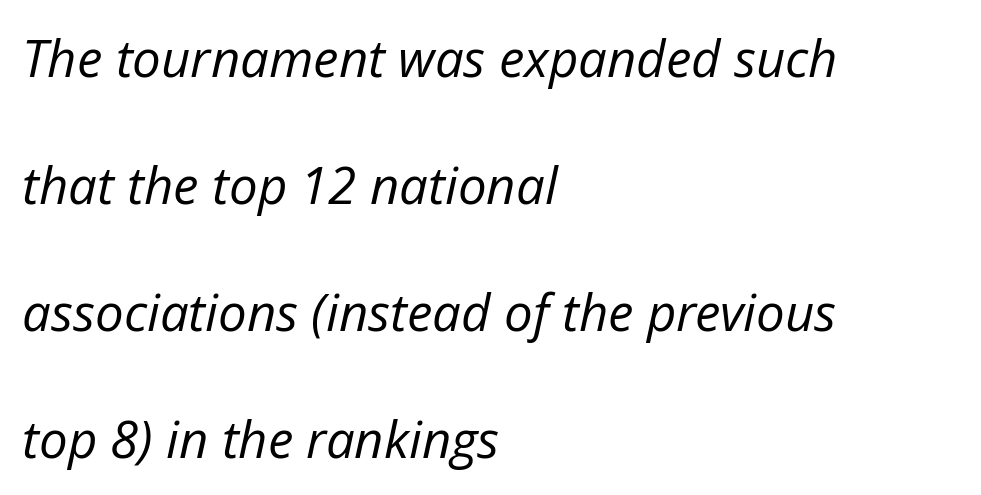
Q: Is the text bold? A: No.
Q: Is the text italic (slanted)? A: Yes, it leans right by about 12 degrees.
Q: Is the text underlined? A: No.
Q: How is the paragraph aligned? A: Left-aligned.
Q: Is the spacing between letters normal or unusually wide? A: Normal.
Q: Is the spacing between lines tight, normal or loose? A: Loose.
Q: Width (condensed, normal, or wide)? A: Normal.
Q: Stroke contrast? A: Low.
Q: x-height? A: Medium.
Q: Monospaced? A: No.
